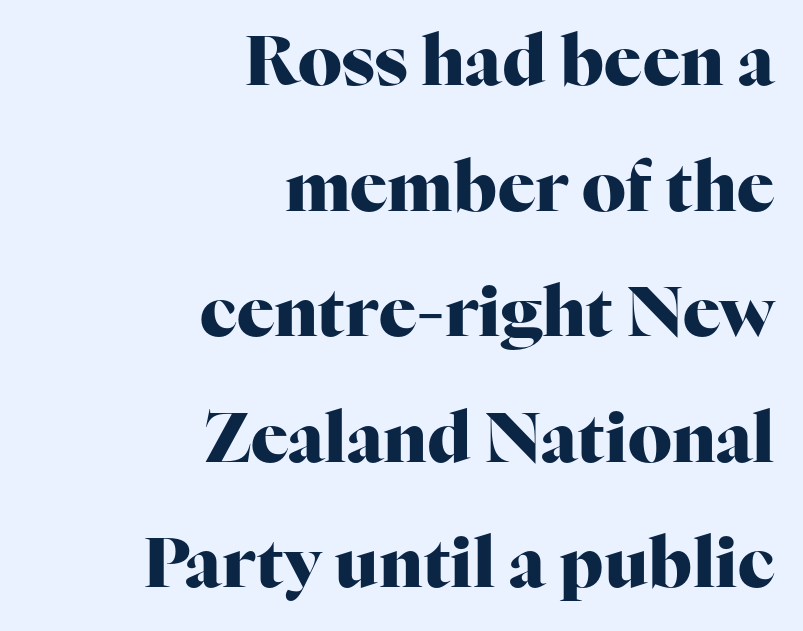
The compositor pushed each line to the right boundary. The passage shown is typed in a proportional face where columns would drift. Regarding serifs, this sample has them. I'd describe the lettering as bold — thick and assertive. Does extra space separate the letters? No, they use regular spacing. The zone under the glyphs is completely vacant.
